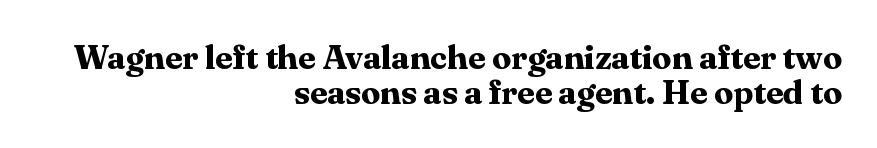
Summary of weight: heavy, a full bold. I'd call this a serif setting — the letters wear small feet. Compared with typical body copy, the letter spacing here is the same. Each letter keeps its own natural width here, so spacing adapts to shape.
